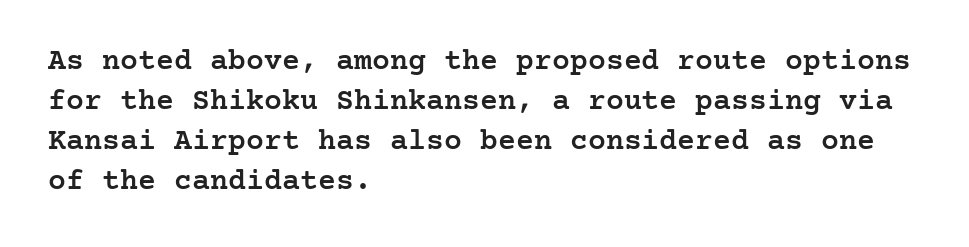
The image shows 30 px semibold serif type, upright; set left-aligned, normal line spacing (1.33x), normal letter spacing, not underlined; low stroke contrast and a medium x-height.
